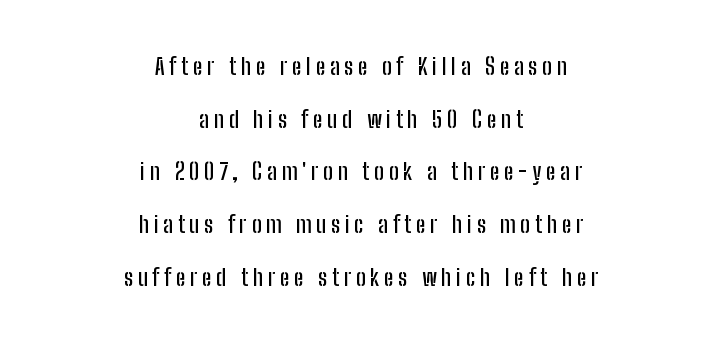
The typography opts for an upright posture over an oblique one. A centered setting, common on invitations and titles, is used for this passage. These lines have a slow, spaced-out rhythm from letter to letter. This sample trades compactness for vertical openness between lines. Any mark beneath the type? The region is blank.
